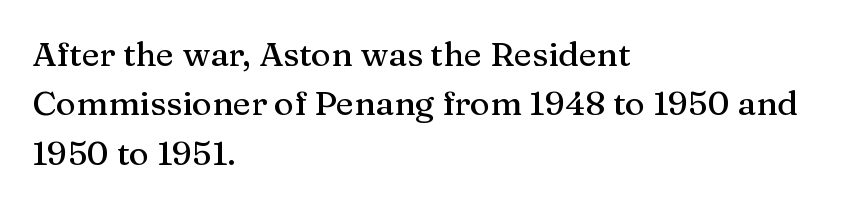
{"serif": "yes", "italic": "no", "width": "normal", "stroke_contrast": "medium", "x_height": "medium", "monospaced": "no", "underline": "no", "align": "left", "line_spacing": "normal", "line_spacing_ratio": 1.45, "letter_spacing": "normal", "letter_spacing_em": 0.0, "glyph_px": 34}
